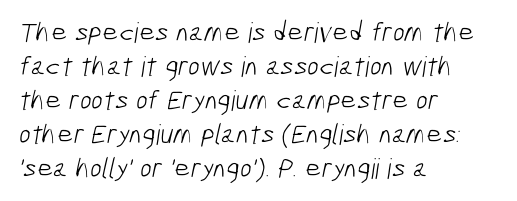
{"serif": "no", "bold": "no", "weight": "light", "width": "condensed", "stroke_contrast": "low", "x_height": "medium", "monospaced": "no", "underline": "no", "align": "left", "line_spacing_ratio": 1.21, "letter_spacing": "normal", "letter_spacing_em": 0.0, "glyph_px": 28}
